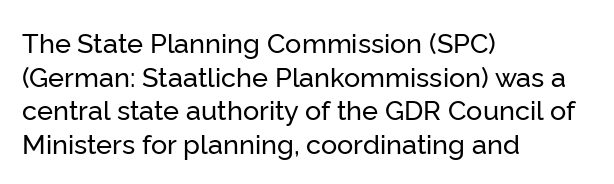
This is the regular roman posture of the typeface. Does extra space separate the letters? No, they use regular spacing. One-word summary of the alignment: left. How would I describe the line gaps? Plain and ordinary.
